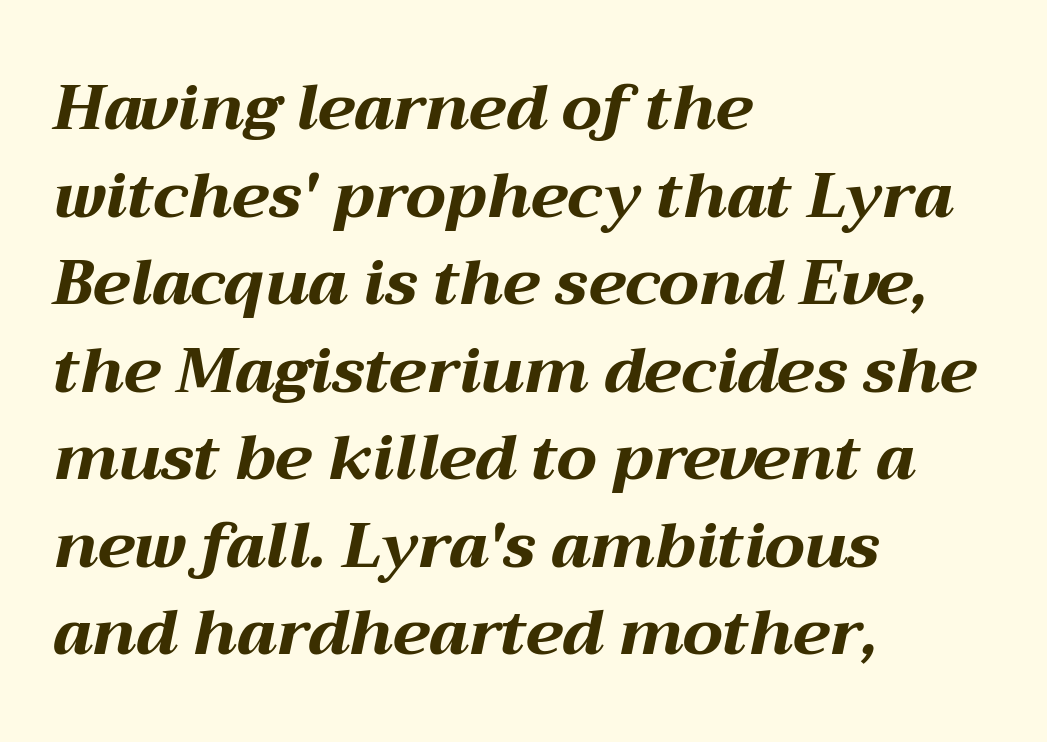
{"italic": "yes", "lean": "right", "slant_degrees": 12, "bold": "yes", "weight": "bold", "width": "wide", "stroke_contrast": "medium", "x_height": "medium", "monospaced": "no", "underline": "no", "align": "left", "line_spacing": "normal", "line_spacing_ratio": 1.39, "letter_spacing": "normal", "letter_spacing_em": 0.0, "glyph_px": 63}
